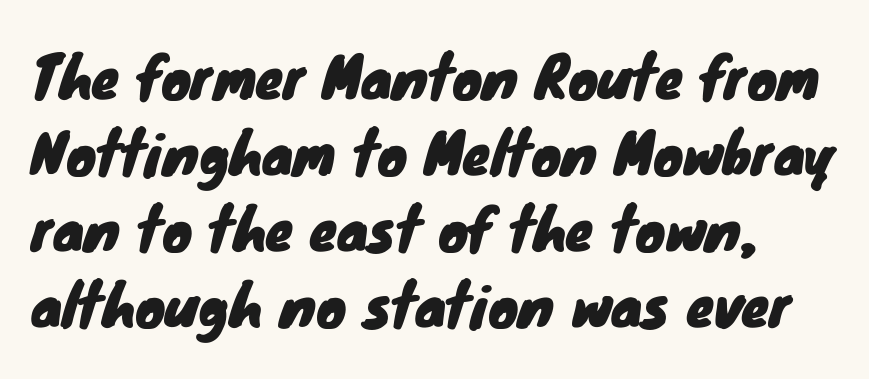
{"serif": "no", "width": "normal", "stroke_contrast": "low", "x_height": "small", "monospaced": "no", "underline": "no", "align": "left", "line_spacing": "normal", "line_spacing_ratio": 1.36, "letter_spacing": "normal", "letter_spacing_em": 0.0, "glyph_px": 56}
